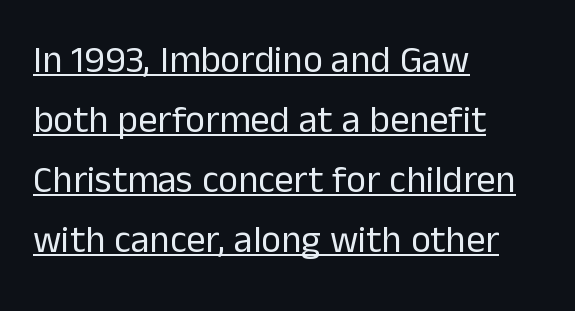
The image shows 38 px regular-weight sans-serif type, upright; set left-aligned, normal line spacing (1.58x), normal letter spacing, underlined; low stroke contrast and a medium x-height.
